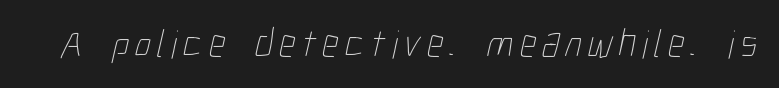
Q: Is the text bold? A: No.
Q: Is the text underlined? A: No.
Q: Width (condensed, normal, or wide)? A: Condensed.
Q: Stroke contrast? A: Low.
Q: x-height? A: Medium.
Q: Monospaced? A: No.
